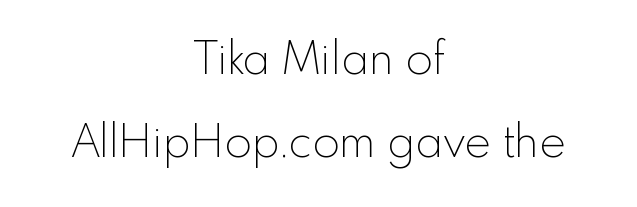
Does extra space separate the letters? No, they use regular spacing. Lines of text with bare space underneath. Heaviness? Minimal to ordinary, like unemphasized prose. Looks like regular typesetting: each glyph gets only the width it needs. Each line is balanced around a shared central axis. The type family on display is of the sans-serif kind.
